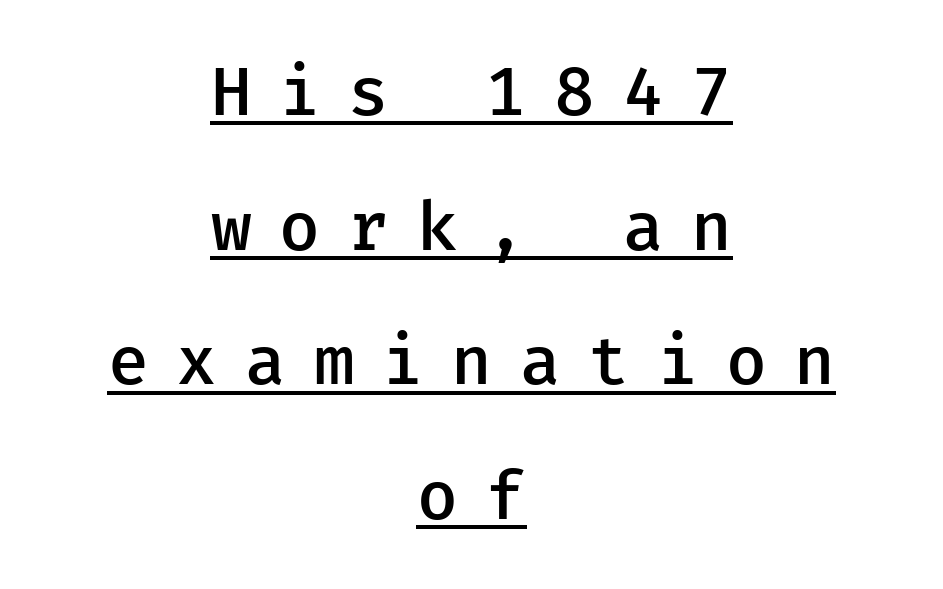
{"serif": "no", "italic": "no", "bold": "semi", "weight": "semibold", "width": "normal", "stroke_contrast": "low", "x_height": "medium", "underline": "yes", "align": "center", "line_spacing": "loose", "line_spacing_ratio": 1.98, "letter_spacing": "wide", "letter_spacing_em": 0.41, "glyph_px": 68}
